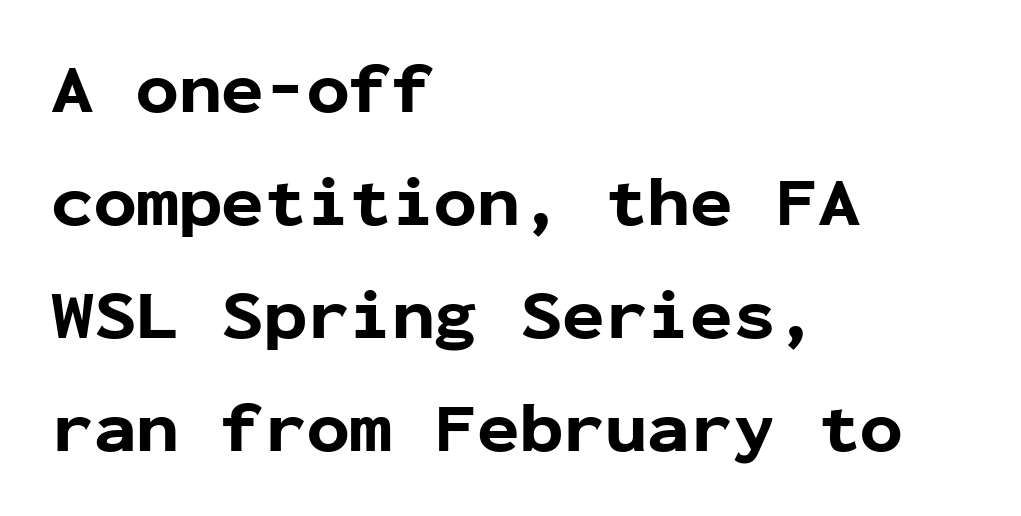
Q: Is the text bold? A: Yes.
Q: Is the text italic (slanted)? A: No, it is upright.
Q: Is the typeface a serif or a sans-serif typeface? A: Sans-serif.
Q: Is the text underlined? A: No.
Q: How is the paragraph aligned? A: Left-aligned.
Q: Is the spacing between letters normal or unusually wide? A: Normal.
Q: Is the spacing between lines tight, normal or loose? A: Normal.
Q: Width (condensed, normal, or wide)? A: Normal.
Q: Stroke contrast? A: Low.
Q: x-height? A: Medium.
Q: Monospaced? A: Yes.
